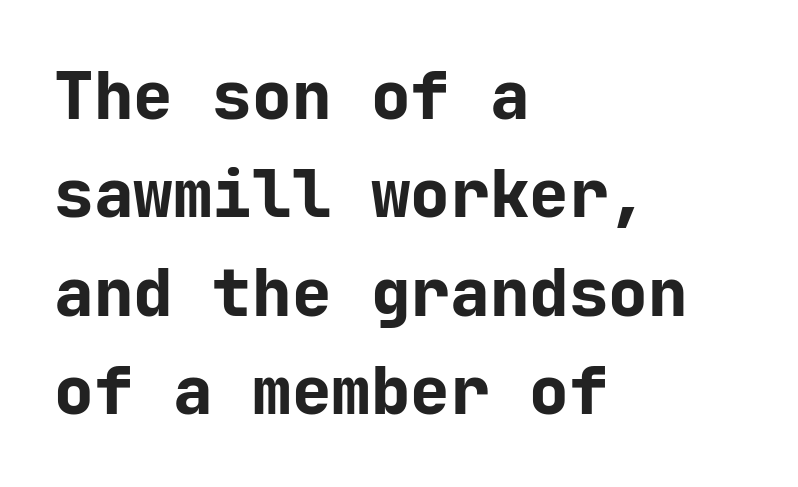
{"serif": "no", "italic": "no", "bold": "yes", "weight": "bold", "width": "normal", "stroke_contrast": "low", "x_height": "medium", "monospaced": "yes", "underline": "no", "align": "left", "line_spacing": "normal", "line_spacing_ratio": 1.49, "letter_spacing": "normal", "letter_spacing_em": 0.0, "glyph_px": 66}
